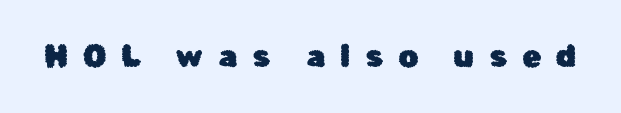
The image shows 31 px sans-serif type, upright; set unusually wide letter spacing (+0.48 em), not underlined; low stroke contrast and a medium x-height.
